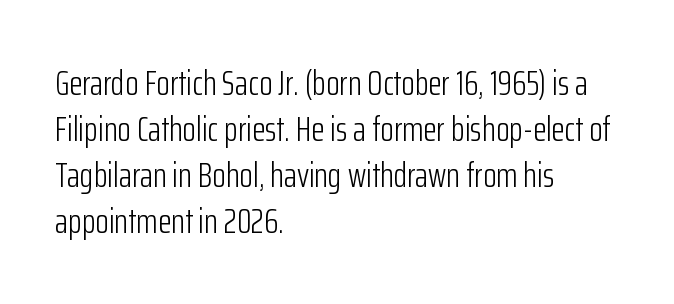
Does the copy run flush right? No — it runs flush left. On a weight scale, this lands at 450 or below. Tracking here is standard; glyphs follow each other at the usual distance. Line spacing here is normal. Ascenders rise straight up at ninety degrees.
